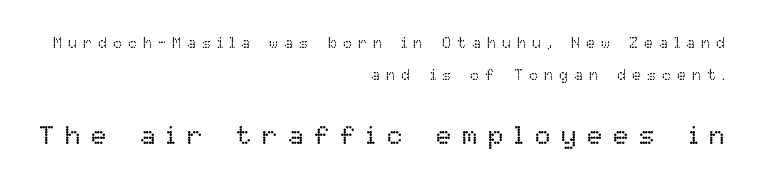
{"italic": "no", "bold": "no", "underline": "no", "align": "right", "line_spacing": "loose", "line_spacing_ratio": 2.14, "letter_spacing": "wide", "letter_spacing_em": 0.4, "larger_block": "second", "size_ratio": 1.73, "glyph_px": 26}
